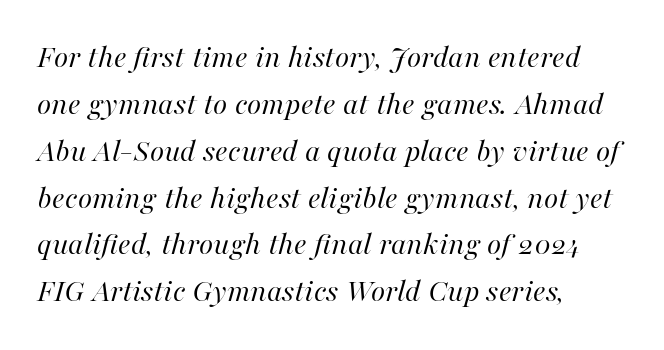
{"italic": "yes", "lean": "right", "slant_degrees": 16, "bold": "no", "weight": "regular", "width": "normal", "stroke_contrast": "high", "x_height": "medium", "monospaced": "no", "underline": "no", "align": "left", "line_spacing": "normal", "line_spacing_ratio": 1.42, "letter_spacing": "normal", "letter_spacing_em": 0.0, "glyph_px": 33}
